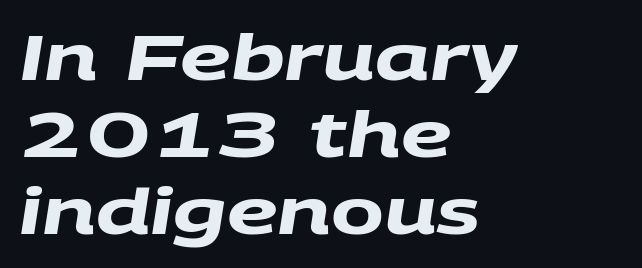
The image shows 63 px heavy, wide sans-serif type; set left-aligned, line spacing 1.22x, normal letter spacing, not underlined; medium stroke contrast and a large x-height.
